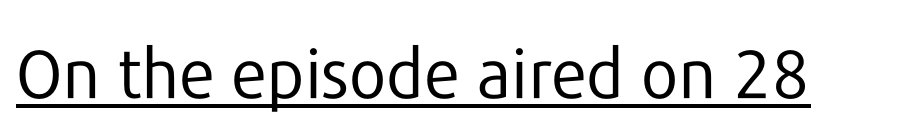
{"serif": "no", "italic": "no", "bold": "no", "weight": "regular", "width": "normal", "stroke_contrast": "low", "x_height": "medium", "monospaced": "no", "underline": "yes", "letter_spacing": "normal", "letter_spacing_em": 0.0, "glyph_px": 68}
